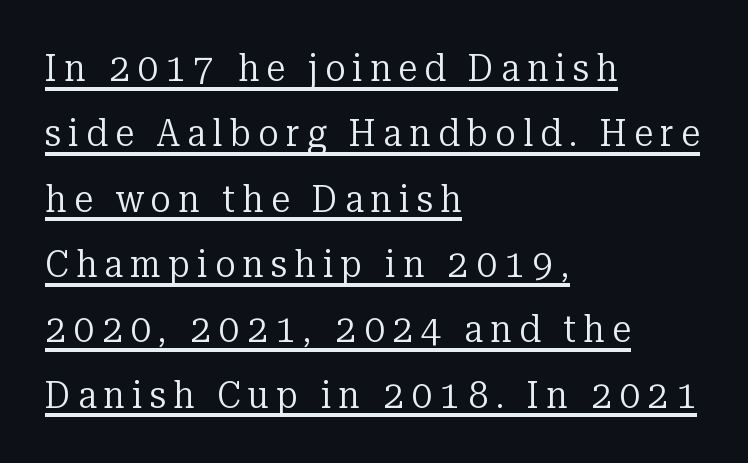
The image shows 38 px regular-weight serif type, upright; set left-aligned, line spacing 1.72x, underlined; low stroke contrast and a medium x-height.
